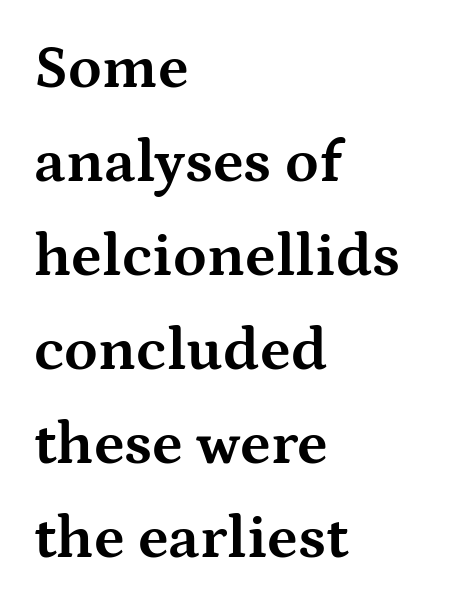
The image shows 61 px bold, wide serif type, upright; set left-aligned, normal line spacing (1.54x), normal letter spacing, not underlined; medium stroke contrast and a medium x-height.
